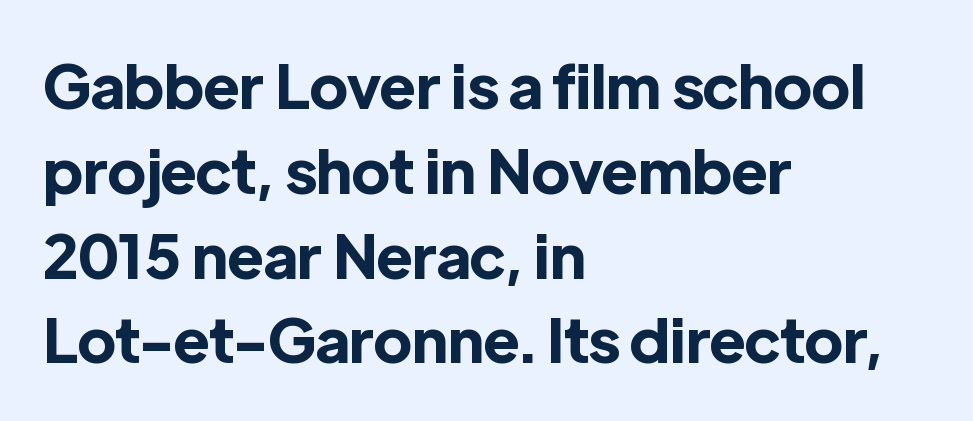
{"serif": "no", "italic": "no", "bold": "yes", "weight": "bold", "width": "normal", "x_height": "medium", "monospaced": "no", "underline": "no", "align": "left", "line_spacing": "normal", "line_spacing_ratio": 1.39, "letter_spacing": "normal", "letter_spacing_em": 0.0, "glyph_px": 61}
